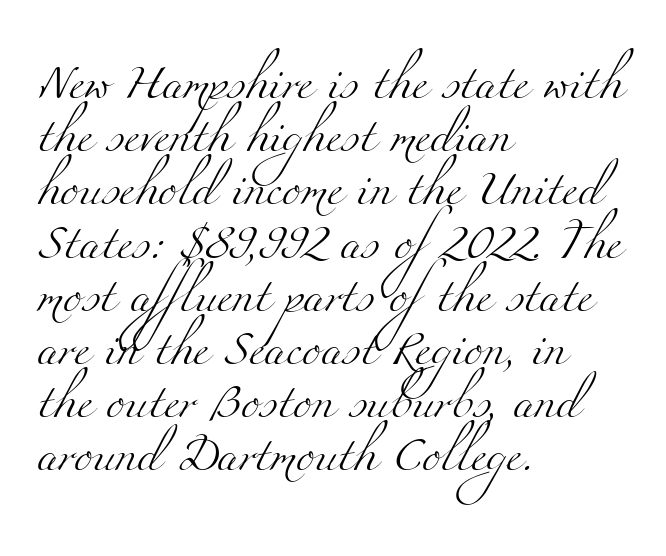
Q: Is the text bold? A: No.
Q: Is the text underlined? A: No.
Q: How is the paragraph aligned? A: Left-aligned.
Q: Is the spacing between letters normal or unusually wide? A: Normal.
Q: Is the spacing between lines tight, normal or loose? A: Normal.
Q: Width (condensed, normal, or wide)? A: Wide.
Q: Stroke contrast? A: Medium.
Q: x-height? A: Small.
Q: Monospaced? A: No.
